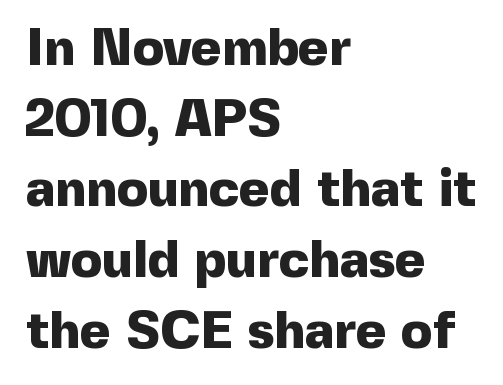
{"serif": "no", "italic": "no", "bold": "yes", "weight": "heavy", "width": "normal", "x_height": "medium", "monospaced": "no", "underline": "no", "align": "left", "line_spacing": "normal", "line_spacing_ratio": 1.36, "letter_spacing": "normal", "letter_spacing_em": 0.0, "glyph_px": 52}
